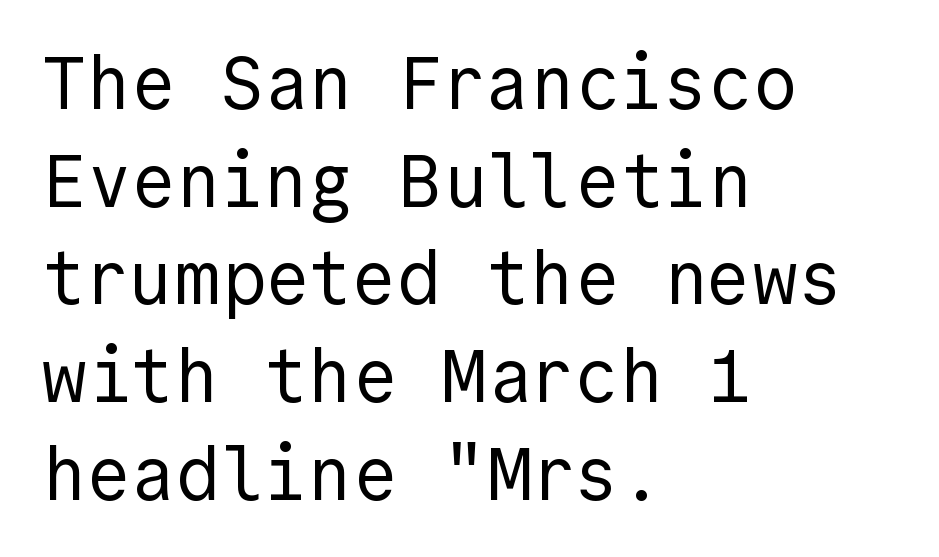
This is the regular roman posture of the typeface. Each line starts at the same left margin while the right side varies. The tracking reads as untouched default to a designer's eye. Bold? No — there's no thickening of the strokes. This rendering employs a face without finishing strokes, i.e., a sans-serif.
